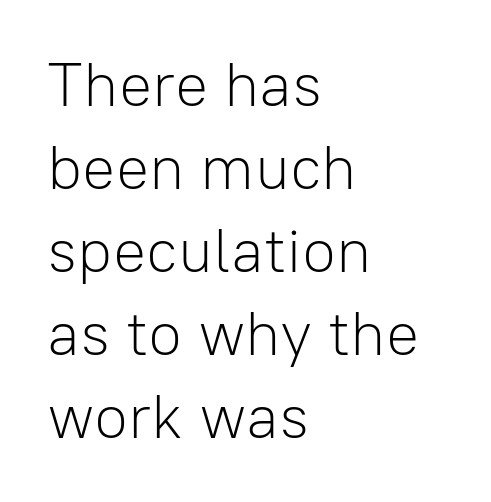
Q: Is the text bold? A: No.
Q: Is the text italic (slanted)? A: No, it is upright.
Q: Is the typeface a serif or a sans-serif typeface? A: Sans-serif.
Q: Is the text underlined? A: No.
Q: How is the paragraph aligned? A: Left-aligned.
Q: Is the spacing between letters normal or unusually wide? A: Normal.
Q: Is the spacing between lines tight, normal or loose? A: Normal.
Q: Width (condensed, normal, or wide)? A: Normal.
Q: Stroke contrast? A: Low.
Q: x-height? A: Medium.
Q: Monospaced? A: No.
